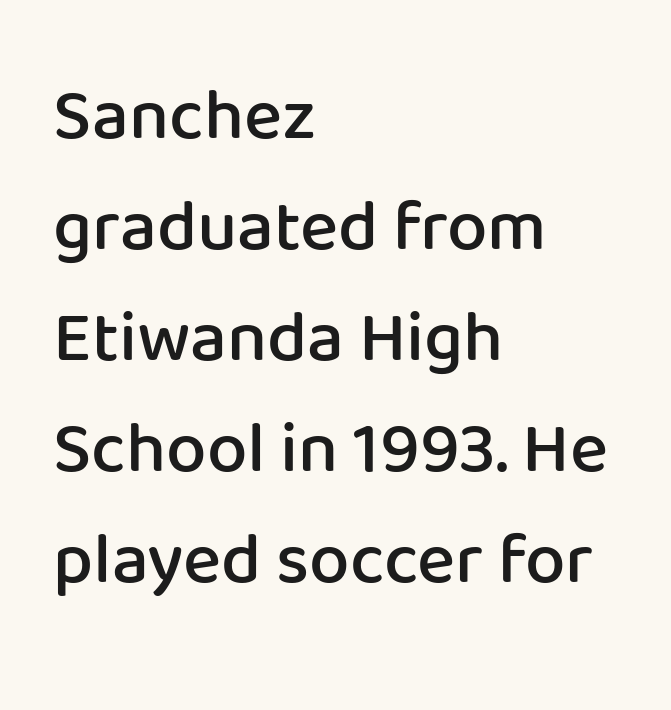
Looks like regular typesetting: each glyph gets only the width it needs. The face used here is a semibold: visibly heavier than regular, lighter than bold. Whoever set this chose a conventional vertical rhythm. The axis of the letterforms is exactly vertical.
